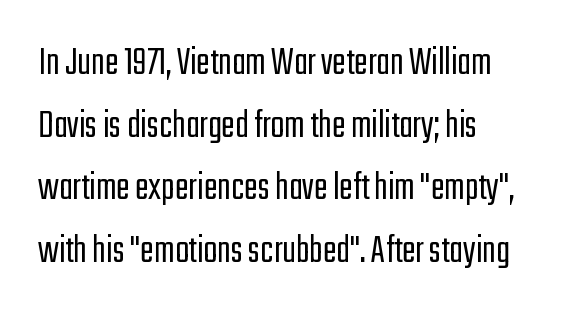
{"serif": "no", "italic": "no", "bold": "no", "weight": "light", "width": "condensed", "stroke_contrast": "low", "x_height": "medium", "monospaced": "no", "underline": "no", "line_spacing": "normal", "line_spacing_ratio": 1.53, "letter_spacing": "normal", "letter_spacing_em": 0.0, "glyph_px": 41}
